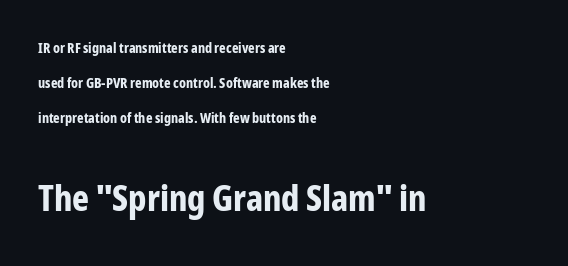
Q: Is the text bold? A: Yes.
Q: Is the text italic (slanted)? A: No, it is upright.
Q: Is the typeface a serif or a sans-serif typeface? A: Sans-serif.
Q: Is the text underlined? A: No.
Q: How is the paragraph aligned? A: Left-aligned.
Q: Is the spacing between letters normal or unusually wide? A: Normal.
Q: Is the spacing between lines tight, normal or loose? A: Loose.
Q: Which block of text is set in a larger size, the first (top) or the second (bottom)? A: The second (bottom) one.
Q: Width (condensed, normal, or wide)? A: Condensed.
Q: Stroke contrast? A: Low.
Q: x-height? A: Medium.
Q: Monospaced? A: No.
